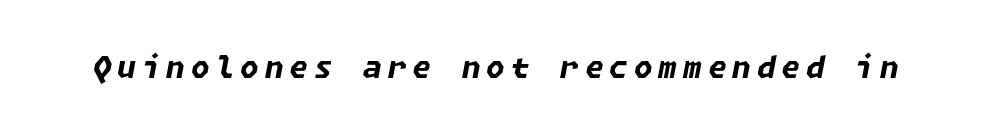
{"italic": "yes", "lean": "right", "slant_degrees": 11, "bold": "yes", "weight": "bold", "width": "normal", "stroke_contrast": "low", "x_height": "medium", "underline": "no", "letter_spacing": "wide", "letter_spacing_em": 0.2, "glyph_px": 30}
